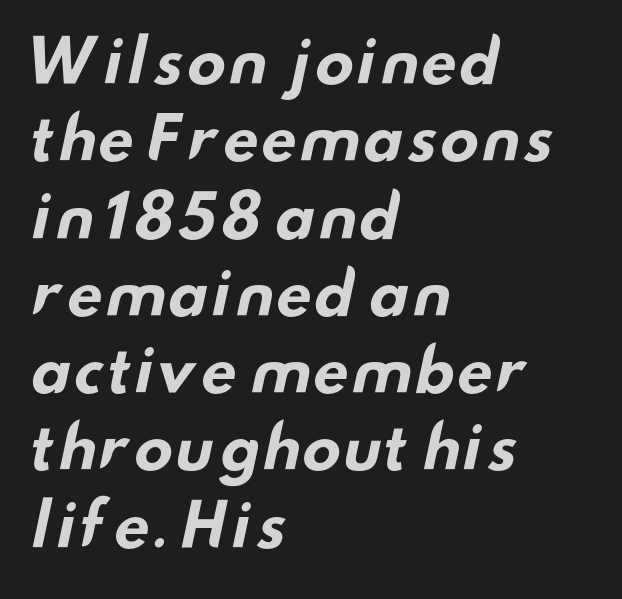
Q: Is the text bold? A: Yes.
Q: Is the typeface a serif or a sans-serif typeface? A: Sans-serif.
Q: Is the text underlined? A: No.
Q: How is the paragraph aligned? A: Left-aligned.
Q: Is the spacing between letters normal or unusually wide? A: Normal.
Q: Is the spacing between lines tight, normal or loose? A: Normal.
Q: Width (condensed, normal, or wide)? A: Wide.
Q: Stroke contrast? A: Low.
Q: x-height? A: Small.
Q: Monospaced? A: No.
